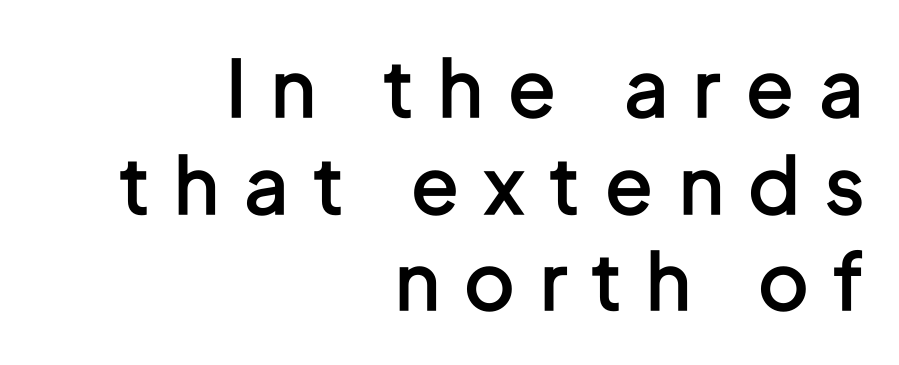
The image shows 78 px semibold, condensed sans-serif type, upright; set right-aligned, line spacing 1.24x, unusually wide letter spacing (+0.34 em), not underlined; low stroke contrast and a medium x-height.
